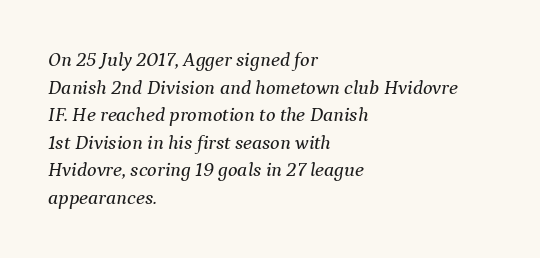
{"italic": "yes", "lean": "right", "slant_degrees": 9, "underline": "no", "align": "left", "line_spacing": "normal", "line_spacing_ratio": 1.38, "letter_spacing": "normal", "letter_spacing_em": 0.0, "glyph_px": 20}
